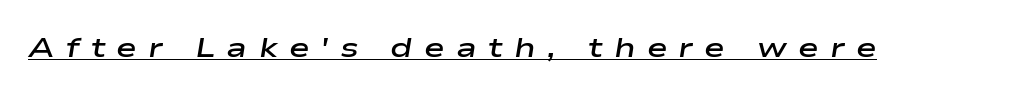
{"italic": "yes", "lean": "right", "slant_degrees": 9, "bold": "semi", "weight": "semibold", "width": "wide", "stroke_contrast": "low", "x_height": "medium", "monospaced": "no", "underline": "yes", "letter_spacing": "wide", "letter_spacing_em": 0.4, "glyph_px": 28}
